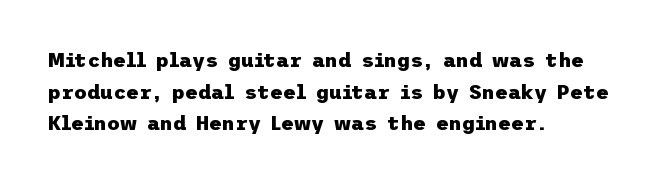
If you drew a line through each stem, it would be perfectly vertical. Nobody drew a line under any word here. A full-strength bold gives these letters their thick strokes. Honestly, the letter spacing is just normal — you wouldn't notice it. Left-aligned paragraph, ragged on the right.
